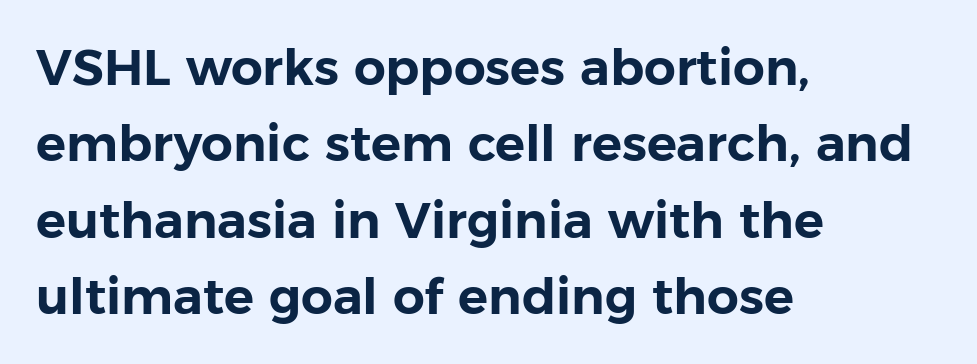
{"serif": "no", "italic": "no", "width": "normal", "stroke_contrast": "low", "x_height": "medium", "monospaced": "no", "underline": "no", "align": "left", "line_spacing": "normal", "line_spacing_ratio": 1.53, "letter_spacing": "normal", "letter_spacing_em": 0.0, "glyph_px": 50}
